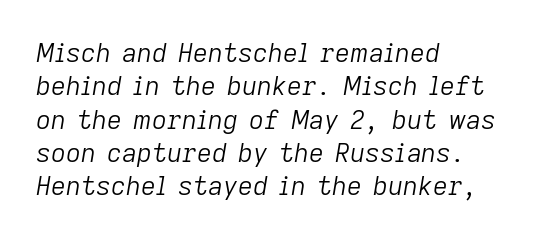
Q: Is the text bold? A: No.
Q: Is the text italic (slanted)? A: Yes, it leans right by about 9 degrees.
Q: Is the text underlined? A: No.
Q: How is the paragraph aligned? A: Left-aligned.
Q: Is the spacing between letters normal or unusually wide? A: Normal.
Q: Is the spacing between lines tight, normal or loose? A: Normal.
